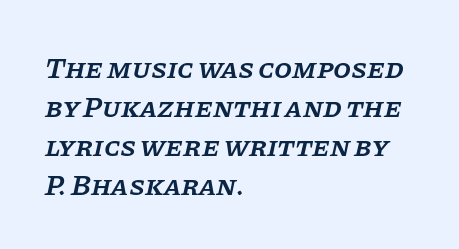
The image shows 29 px semibold serif type, italic (leaning right); set left-aligned, normal line spacing (1.34x), normal letter spacing, not underlined; low stroke contrast and a large x-height.
